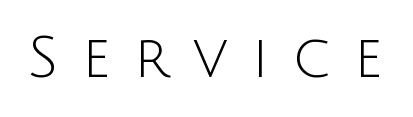
{"serif": "no", "italic": "no", "bold": "no", "weight": "light", "width": "normal", "stroke_contrast": "low", "x_height": "large", "monospaced": "no", "underline": "no", "letter_spacing": "wide", "letter_spacing_em": 0.42, "glyph_px": 57}
